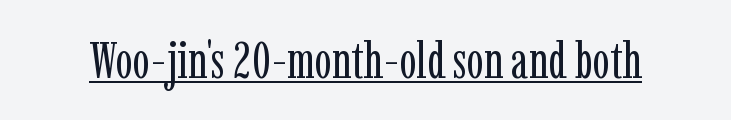
Q: Is the text bold? A: No.
Q: Is the text italic (slanted)? A: No, it is upright.
Q: Is the typeface a serif or a sans-serif typeface? A: Serif.
Q: Is the text underlined? A: Yes.
Q: Is the spacing between letters normal or unusually wide? A: Normal.
Q: Width (condensed, normal, or wide)? A: Condensed.
Q: Stroke contrast? A: Low.
Q: x-height? A: Medium.
Q: Monospaced? A: No.
